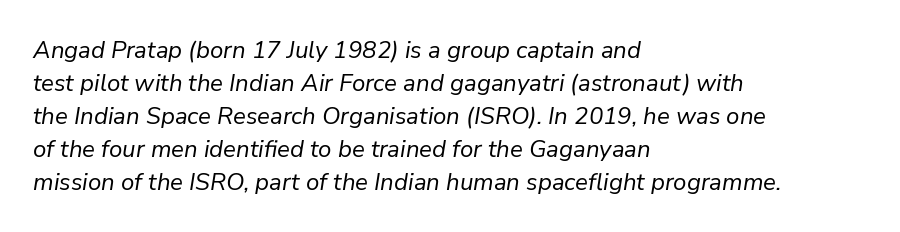
Q: Is the text bold? A: No.
Q: Is the text italic (slanted)? A: Yes, it leans right by about 9 degrees.
Q: Is the text underlined? A: No.
Q: How is the paragraph aligned? A: Left-aligned.
Q: Is the spacing between letters normal or unusually wide? A: Normal.
Q: Is the spacing between lines tight, normal or loose? A: Normal.
